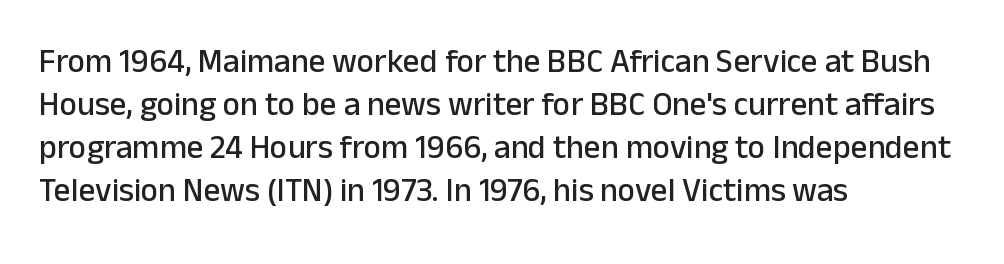
The image shows 33 px sans-serif type, upright; set left-aligned, normal line spacing (1.3x), normal letter spacing, not underlined; low stroke contrast and a medium x-height.
